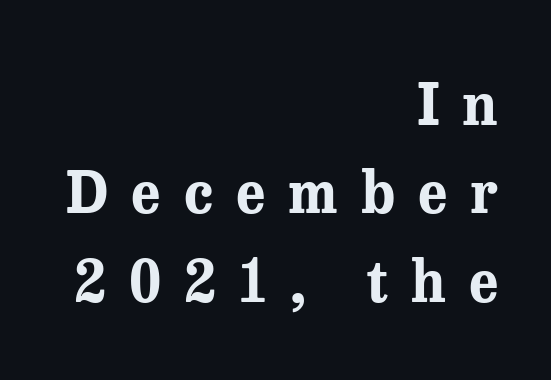
Q: Is the text bold? A: Yes.
Q: Is the text italic (slanted)? A: No, it is upright.
Q: Is the typeface a serif or a sans-serif typeface? A: Serif.
Q: Is the text underlined? A: No.
Q: How is the paragraph aligned? A: Right-aligned.
Q: Is the spacing between letters normal or unusually wide? A: Unusually wide.
Q: Is the spacing between lines tight, normal or loose? A: Normal.
Q: Width (condensed, normal, or wide)? A: Normal.
Q: Stroke contrast? A: Medium.
Q: x-height? A: Medium.
Q: Monospaced? A: No.
